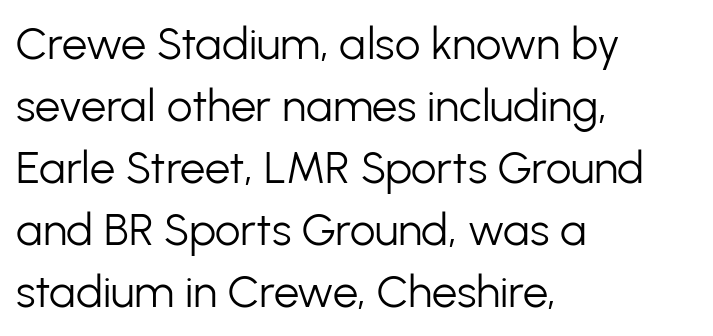
Q: Is the text bold? A: No.
Q: Is the text italic (slanted)? A: No, it is upright.
Q: Is the typeface a serif or a sans-serif typeface? A: Sans-serif.
Q: Is the text underlined? A: No.
Q: How is the paragraph aligned? A: Left-aligned.
Q: Is the spacing between letters normal or unusually wide? A: Normal.
Q: Is the spacing between lines tight, normal or loose? A: Normal.
Q: Width (condensed, normal, or wide)? A: Normal.
Q: Stroke contrast? A: Low.
Q: x-height? A: Medium.
Q: Monospaced? A: No.
